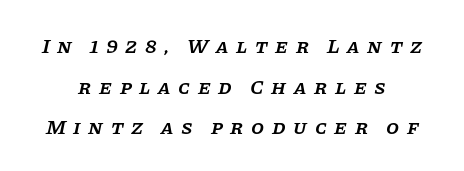
Q: Is the text bold? A: Semi-bold.
Q: Is the text italic (slanted)? A: Yes, it leans right by about 11 degrees.
Q: Is the text underlined? A: No.
Q: How is the paragraph aligned? A: Centered.
Q: Is the spacing between letters normal or unusually wide? A: Unusually wide.
Q: Is the spacing between lines tight, normal or loose? A: Loose.
